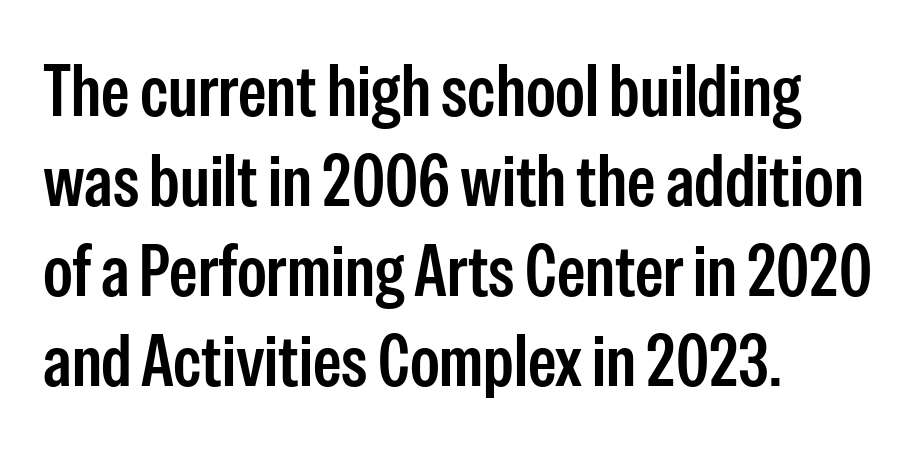
This sample has the flowing, uneven cadence of proportional lettering. The specimen reads as upright at a glance. Words float on clear page, feet unadorned. Each letter's strokes conclude bluntly, with no projecting serifs. Horizontal bands of white between lines are of average thickness.
